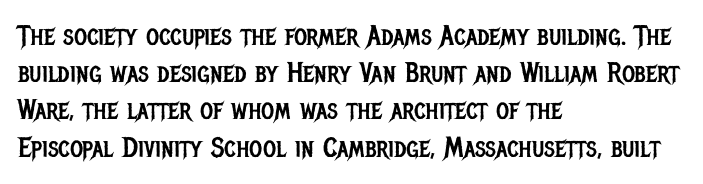
Q: Is the text bold? A: No.
Q: Is the text italic (slanted)? A: No, it is upright.
Q: Is the typeface a serif or a sans-serif typeface? A: Sans-serif.
Q: Is the text underlined? A: No.
Q: How is the paragraph aligned? A: Left-aligned.
Q: Is the spacing between letters normal or unusually wide? A: Normal.
Q: Is the spacing between lines tight, normal or loose? A: Normal.
Q: Width (condensed, normal, or wide)? A: Condensed.
Q: Stroke contrast? A: Low.
Q: x-height? A: Large.
Q: Monospaced? A: No.
